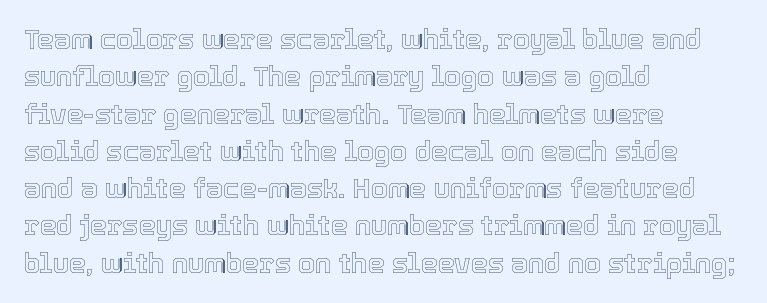
The image shows 27 px text type, upright; set left-aligned, normal line spacing (1.38x), normal letter spacing, not underlined.
